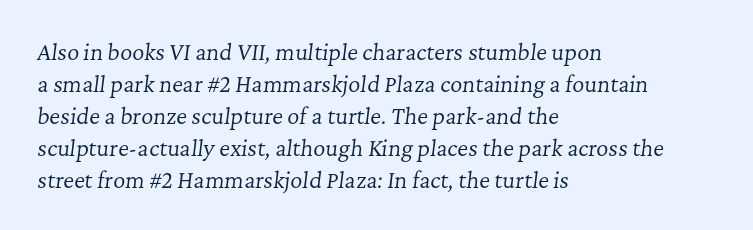
The image shows 21 px text type, italic (leaning right); set left-aligned, normal line spacing (1.52x), normal letter spacing, not underlined.
